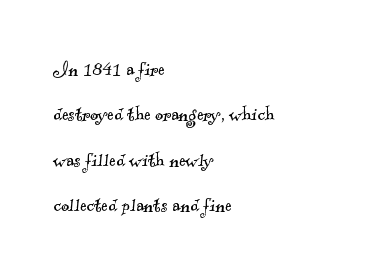
The image shows 24 px text type; set left-aligned, line spacing 1.89x, normal letter spacing, not underlined.
